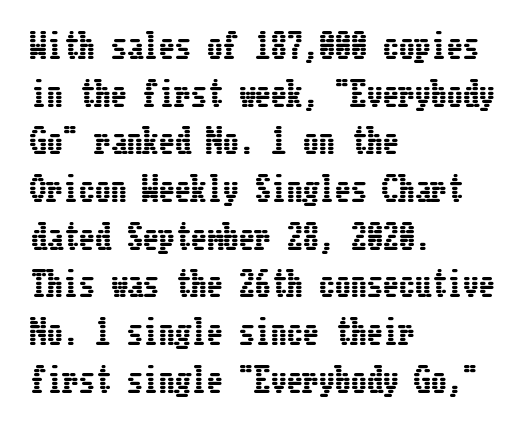
{"italic": "no", "width": "condensed", "stroke_contrast": "low", "x_height": "medium", "underline": "no", "align": "left", "line_spacing": "normal", "line_spacing_ratio": 1.49, "letter_spacing": "normal", "letter_spacing_em": 0.0, "glyph_px": 32}
